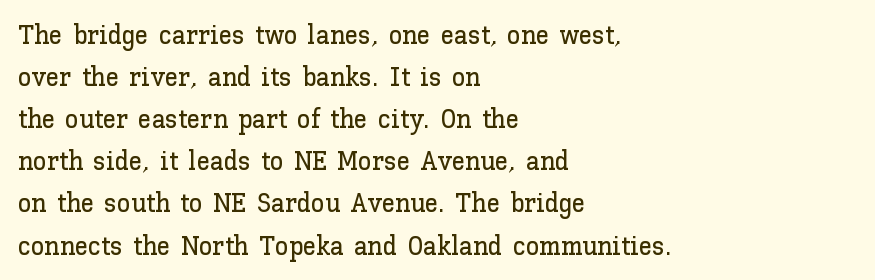
{"italic": "no", "underline": "no", "align": "left", "line_spacing": "normal", "line_spacing_ratio": 1.56, "letter_spacing": "normal", "letter_spacing_em": 0.0, "glyph_px": 27}
